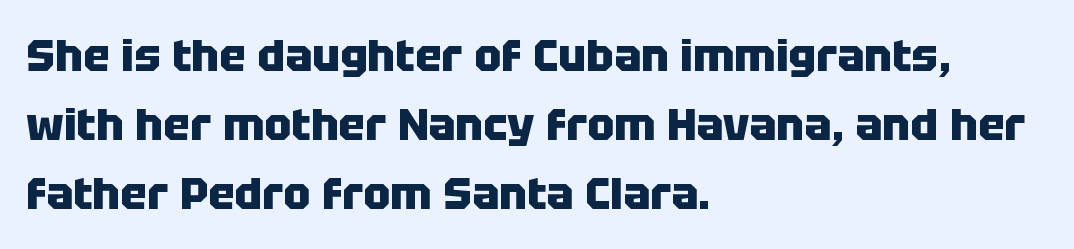
The image shows 45 px heavy sans-serif type, upright; set left-aligned, normal line spacing (1.53x), normal letter spacing, not underlined; low stroke contrast and a large x-height.
